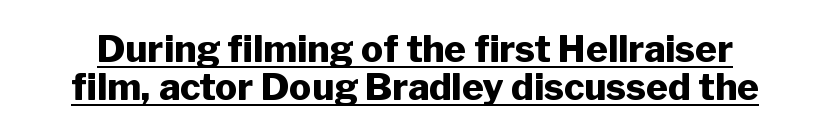
The image shows 37 px heavy sans-serif type, upright; set tight line spacing (1.04x), normal letter spacing, underlined; low stroke contrast and a medium x-height.
